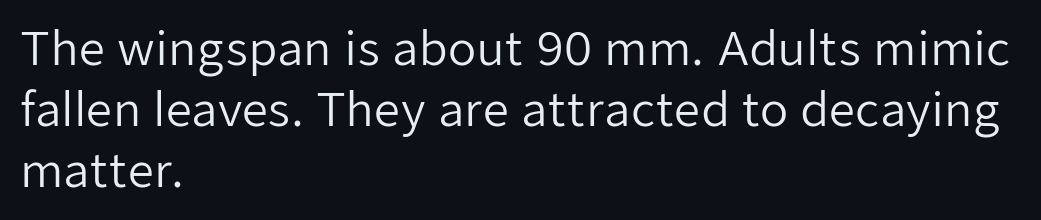
It's the straight-up-and-down kind of type. The glyphs are unaccompanied by any horizontal stroke below them. Inter-character spacing is left at the font's built-in metrics. Horizontally, the lines are justified to the leading edge only.
